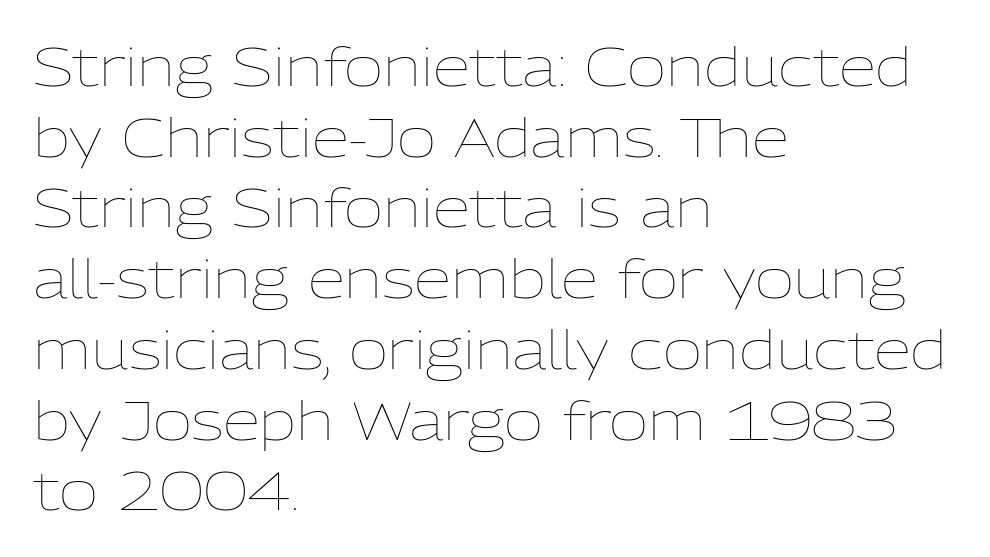
The image shows 54 px thin type, upright; set left-aligned, normal line spacing (1.31x), normal letter spacing, not underlined; low stroke contrast and a medium x-height.
